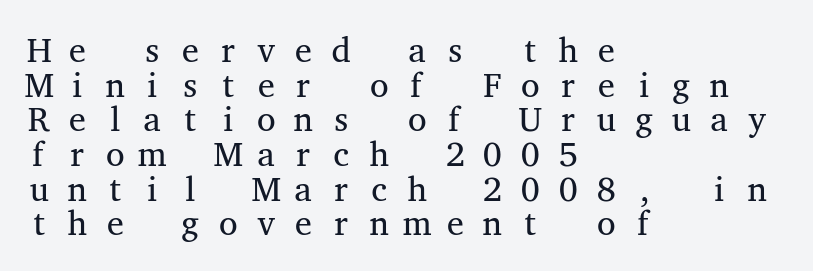
This reads as an unemphasized weight, regular at the heaviest. A classic flush-left, rag-right setting is used for this passage. The horizontal fit of the characters is loose and conspicuously gappy. Unmarked baselines from the first word to the last. Do the characters align in a grid? Yes, the font is monospaced.
